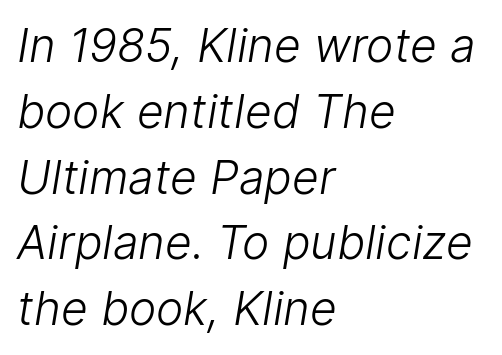
A bare baseline throughout the passage. Check where the strokes stop: nothing finishes them off — pure sans. This sample has the flowing, uneven cadence of proportional lettering. One-word summary of the alignment: left.
